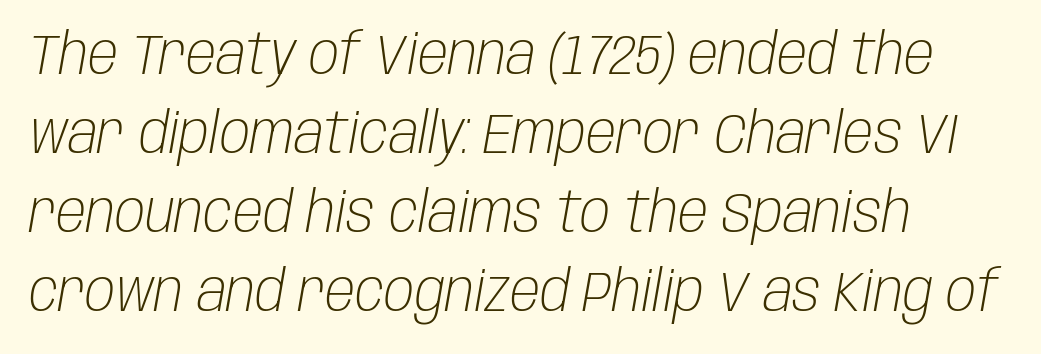
The image shows 56 px light, condensed type, italic (leaning right); set left-aligned, normal line spacing (1.41x), normal letter spacing, not underlined; low stroke contrast and a large x-height.
